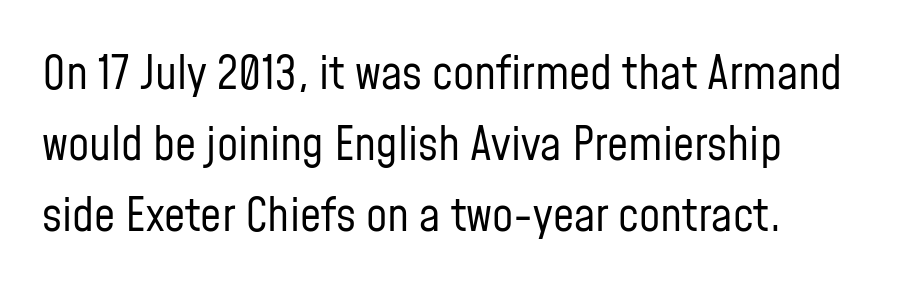
Q: Is the text bold? A: No.
Q: Is the text italic (slanted)? A: No, it is upright.
Q: Is the typeface a serif or a sans-serif typeface? A: Sans-serif.
Q: Is the text underlined? A: No.
Q: Is the spacing between letters normal or unusually wide? A: Normal.
Q: Is the spacing between lines tight, normal or loose? A: Normal.
Q: Width (condensed, normal, or wide)? A: Condensed.
Q: Stroke contrast? A: Low.
Q: x-height? A: Medium.
Q: Monospaced? A: No.
